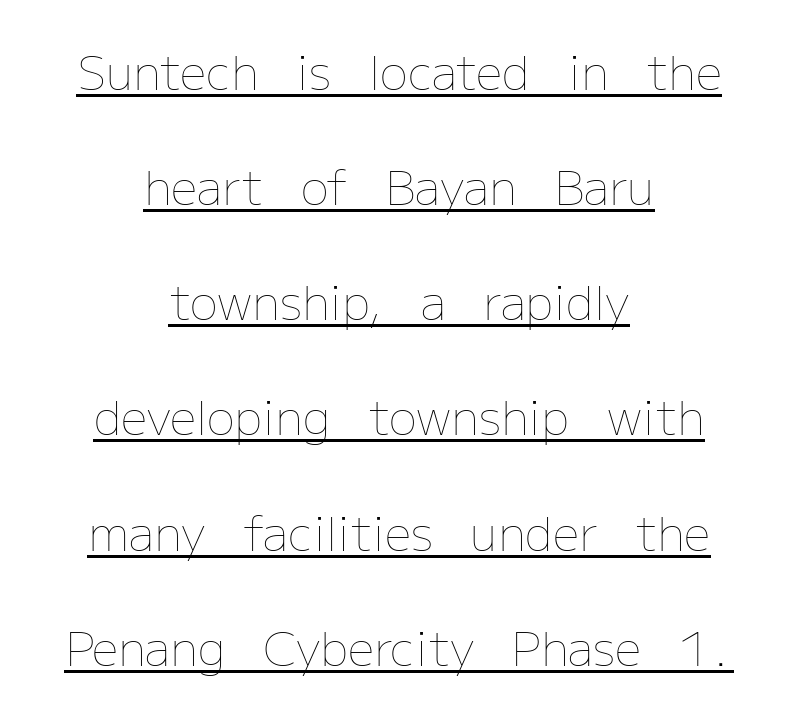
Q: Is the text bold? A: No.
Q: Is the text italic (slanted)? A: No, it is upright.
Q: Is the text underlined? A: Yes.
Q: How is the paragraph aligned? A: Centered.
Q: Is the spacing between letters normal or unusually wide? A: Normal.
Q: Is the spacing between lines tight, normal or loose? A: Loose.
Q: Width (condensed, normal, or wide)? A: Normal.
Q: Stroke contrast? A: Low.
Q: x-height? A: Medium.
Q: Monospaced? A: No.
